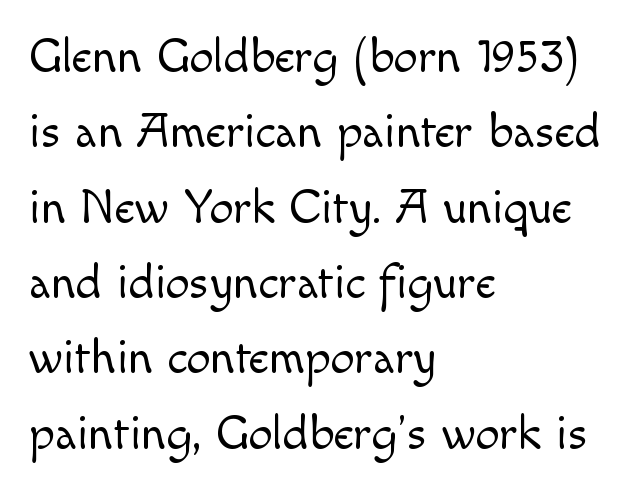
{"serif": "no", "italic": "no", "bold": "no", "weight": "light", "width": "normal", "x_height": "small", "monospaced": "no", "underline": "no", "align": "left", "line_spacing": "normal", "line_spacing_ratio": 1.57, "letter_spacing": "normal", "letter_spacing_em": 0.0, "glyph_px": 48}
